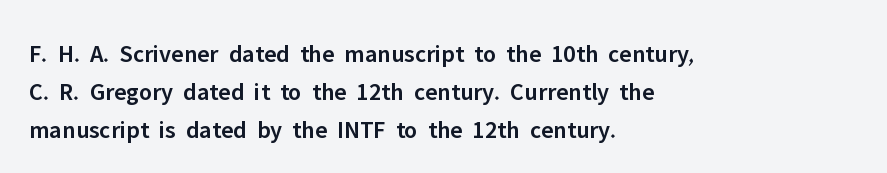
{"italic": "no", "bold": "semi", "underline": "no", "align": "left", "line_spacing": "normal", "line_spacing_ratio": 1.52, "letter_spacing": "normal", "letter_spacing_em": 0.0, "glyph_px": 25}
